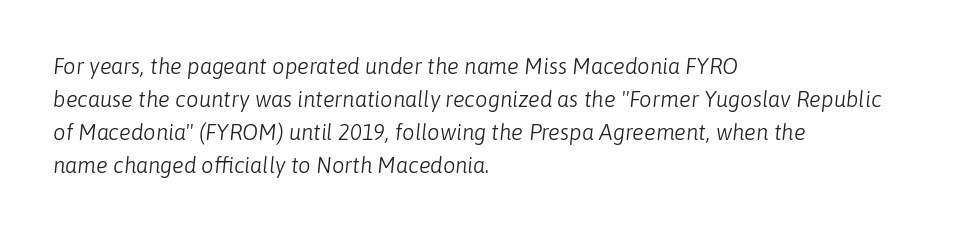
How are the letters spaced? Ordinarily, with no added tracking. This is not heavy type; no bold has been used. Compared with typical paragraphs, the rows here are spaced about the same. The typesetter chose a ragged-right arrangement here.
